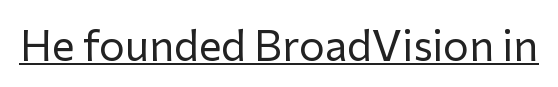
{"serif": "no", "italic": "no", "bold": "no", "weight": "regular", "width": "normal", "stroke_contrast": "low", "x_height": "medium", "monospaced": "no", "underline": "yes", "letter_spacing": "normal", "letter_spacing_em": 0.0, "glyph_px": 43}
